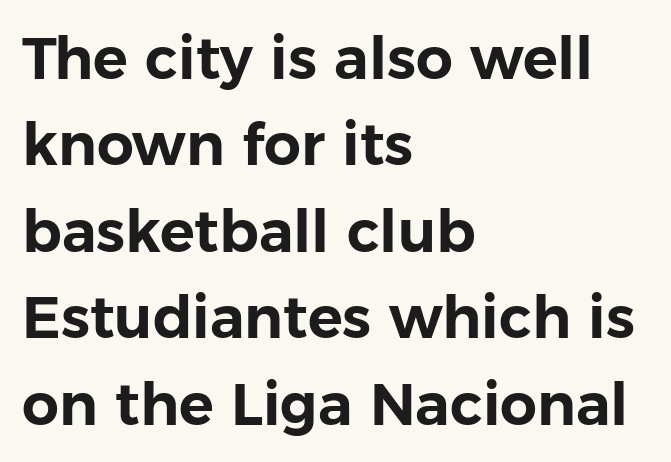
{"serif": "no", "italic": "no", "width": "normal", "stroke_contrast": "low", "x_height": "medium", "monospaced": "no", "underline": "no", "align": "left", "line_spacing": "normal", "line_spacing_ratio": 1.49, "letter_spacing": "normal", "letter_spacing_em": 0.0, "glyph_px": 58}
